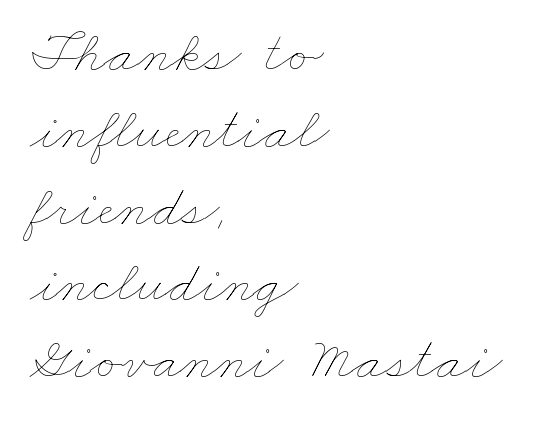
No heavy texture on the line: the type isn't bold. Nobody touched the tracking dial on this one. The passage is arranged the way most books set body copy — flush left. Rule under the text: the space is simply empty.
